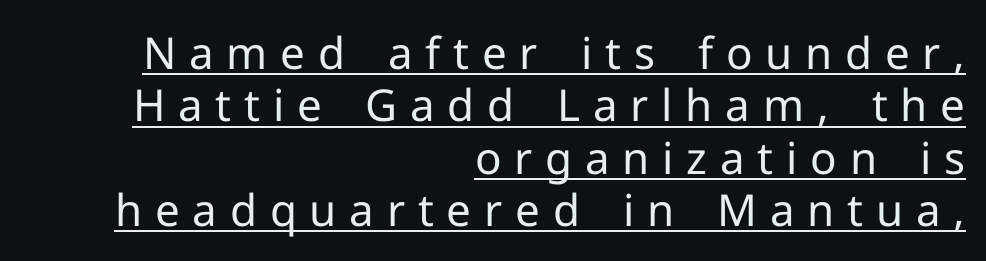
{"serif": "no", "italic": "no", "bold": "no", "weight": "regular", "width": "normal", "stroke_contrast": "low", "x_height": "medium", "monospaced": "no", "underline": "yes", "align": "right", "line_spacing_ratio": 1.19, "letter_spacing": "wide", "letter_spacing_em": 0.29, "glyph_px": 44}
